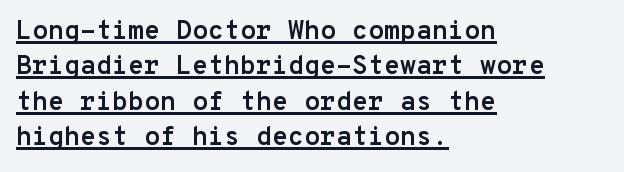
{"italic": "no", "bold": "yes", "underline": "yes", "align": "left", "line_spacing": "normal", "line_spacing_ratio": 1.36, "letter_spacing": "normal", "letter_spacing_em": 0.0, "glyph_px": 26}
